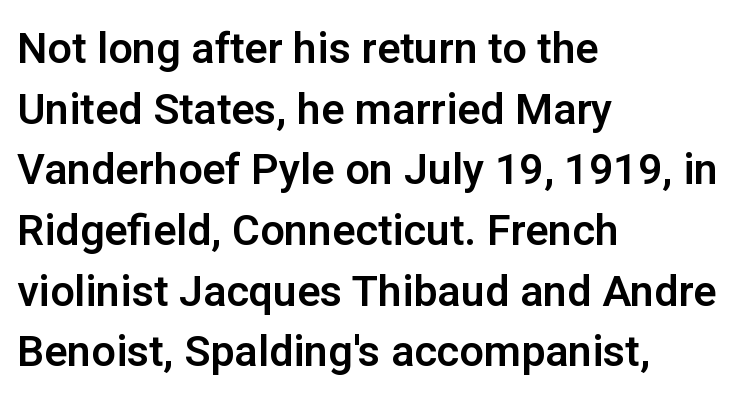
The image shows 43 px sans-serif type, upright; set left-aligned, normal line spacing (1.41x), normal letter spacing, not underlined; low stroke contrast and a medium x-height.
